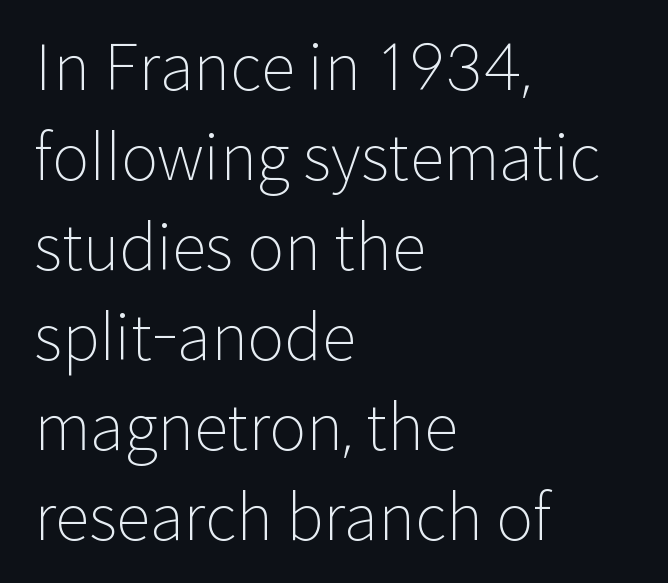
{"serif": "no", "italic": "no", "bold": "no", "weight": "light", "width": "normal", "stroke_contrast": "low", "x_height": "medium", "monospaced": "no", "underline": "no", "align": "left", "line_spacing": "normal", "line_spacing_ratio": 1.43, "letter_spacing": "normal", "letter_spacing_em": 0.0, "glyph_px": 63}
